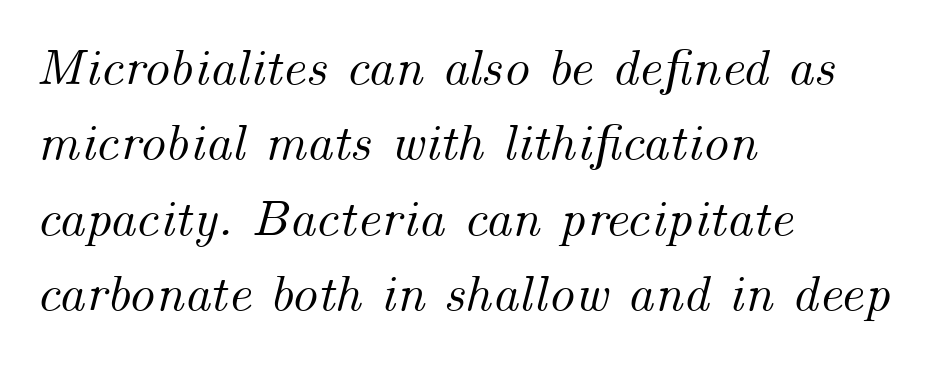
Note the varied advance widths — an 'i' is clearly narrower than an 'm'. A classic flush-left, rag-right setting is used for this passage. The type is set solid horizontally, with unmodified tracking. Notice how the stems are inclined rather than vertical — that's the hallmark of italics.
